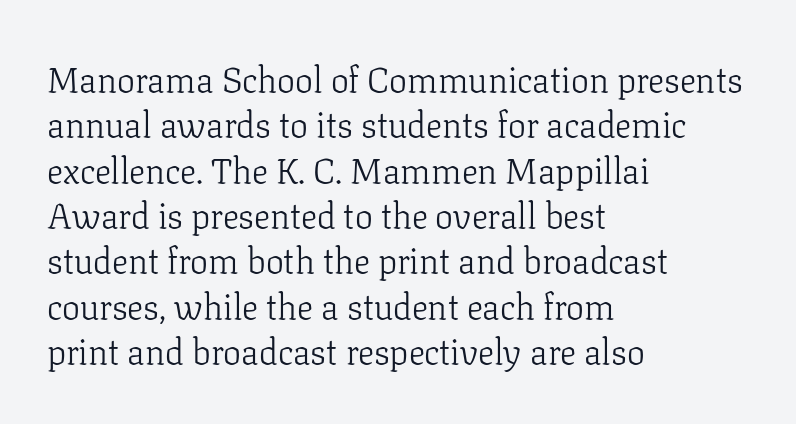
The image shows 36 px light serif type, upright; set left-aligned, normal line spacing (1.26x), normal letter spacing, not underlined; low stroke contrast and a medium x-height.
